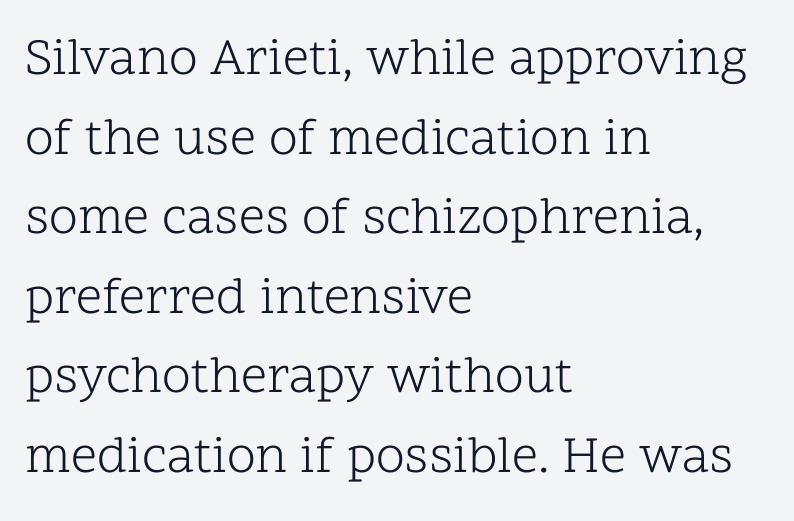
Q: Is the text bold? A: No.
Q: Is the text italic (slanted)? A: No, it is upright.
Q: Is the typeface a serif or a sans-serif typeface? A: Serif.
Q: Is the text underlined? A: No.
Q: How is the paragraph aligned? A: Left-aligned.
Q: Is the spacing between letters normal or unusually wide? A: Normal.
Q: Is the spacing between lines tight, normal or loose? A: Normal.
Q: Width (condensed, normal, or wide)? A: Normal.
Q: Stroke contrast? A: Low.
Q: x-height? A: Medium.
Q: Monospaced? A: No.
